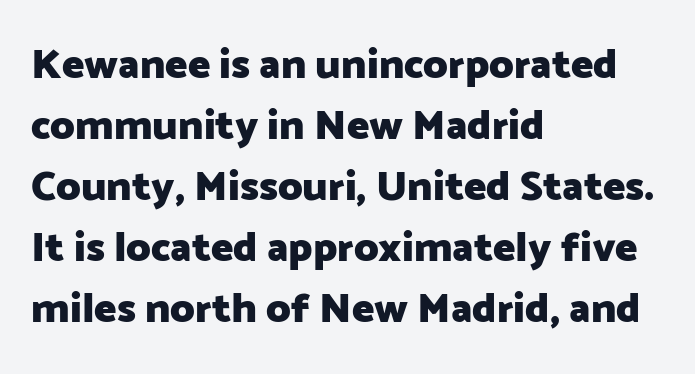
Has an underline been added? It has not. This sample has the flowing, uneven cadence of proportional lettering. These lines are composed in type without serifs. The lettering stays uniformly vertical, giving the passage a roman look. Look at the stroke-to-counter ratio: heavy, a bold.
